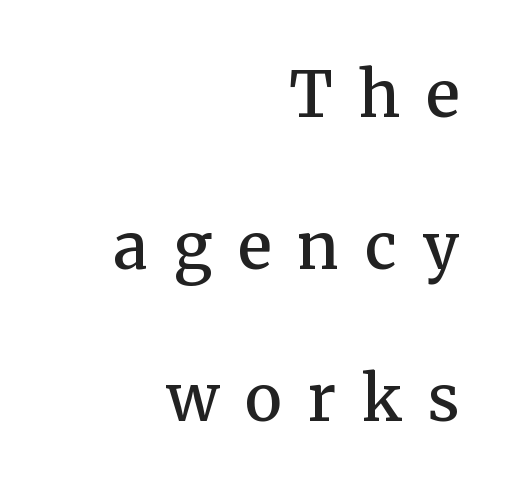
Q: Is the text bold? A: Semi-bold.
Q: Is the text italic (slanted)? A: No, it is upright.
Q: Is the typeface a serif or a sans-serif typeface? A: Serif.
Q: Is the text underlined? A: No.
Q: How is the paragraph aligned? A: Right-aligned.
Q: Is the spacing between letters normal or unusually wide? A: Unusually wide.
Q: Is the spacing between lines tight, normal or loose? A: Loose.
Q: Width (condensed, normal, or wide)? A: Normal.
Q: Stroke contrast? A: Medium.
Q: x-height? A: Medium.
Q: Monospaced? A: No.
